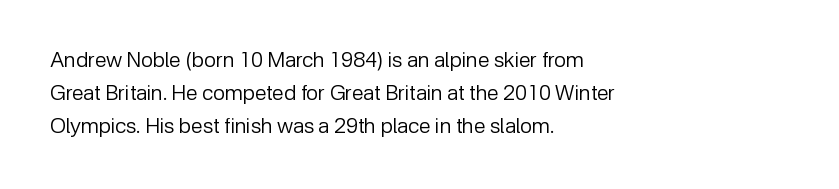
The image shows 21 px text type, upright; set left-aligned, normal line spacing (1.58x), normal letter spacing, not underlined.
